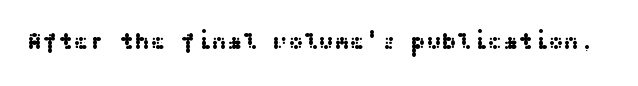
The image shows 23 px text type, upright; set normal letter spacing, not underlined.
